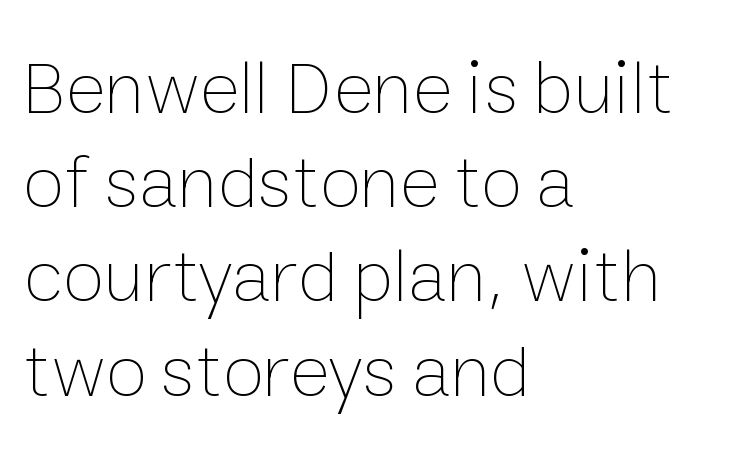
Q: Is the text bold? A: No.
Q: Is the text italic (slanted)? A: No, it is upright.
Q: Is the text underlined? A: No.
Q: How is the paragraph aligned? A: Left-aligned.
Q: Is the spacing between letters normal or unusually wide? A: Normal.
Q: Width (condensed, normal, or wide)? A: Normal.
Q: Stroke contrast? A: Low.
Q: x-height? A: Medium.
Q: Monospaced? A: No.
